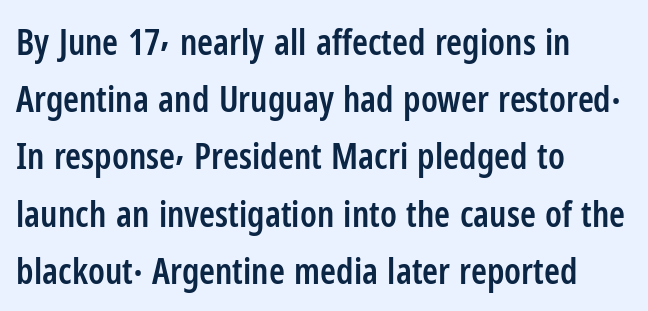
Q: Is the text bold? A: Semi-bold.
Q: Is the text italic (slanted)? A: No, it is upright.
Q: Is the typeface a serif or a sans-serif typeface? A: Sans-serif.
Q: Is the text underlined? A: No.
Q: How is the paragraph aligned? A: Left-aligned.
Q: Is the spacing between letters normal or unusually wide? A: Normal.
Q: Is the spacing between lines tight, normal or loose? A: Normal.
Q: Width (condensed, normal, or wide)? A: Condensed.
Q: Stroke contrast? A: Low.
Q: x-height? A: Medium.
Q: Monospaced? A: No.
